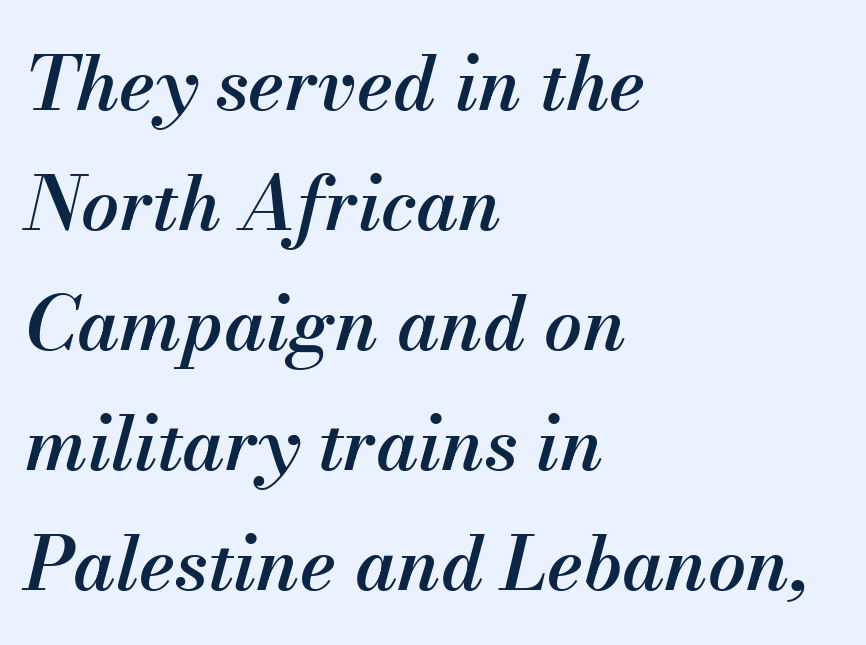
{"italic": "yes", "lean": "right", "slant_degrees": 13, "bold": "semi", "weight": "semibold", "width": "normal", "stroke_contrast": "medium", "x_height": "small", "monospaced": "no", "underline": "no", "align": "left", "line_spacing": "normal", "line_spacing_ratio": 1.6, "letter_spacing": "normal", "letter_spacing_em": 0.0, "glyph_px": 75}
